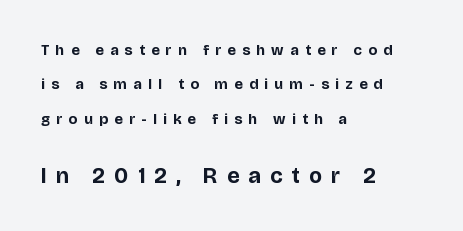
The image shows 22 px bold type, upright; set left-aligned, loose line spacing (2.3x), unusually wide letter spacing (+0.42 em), not underlined; the second (bottom) block is 1.47x larger.
